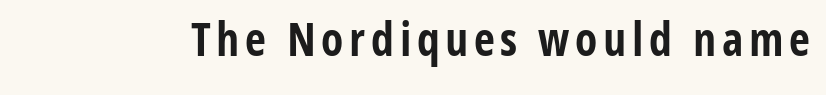
Q: Is the text bold? A: Yes.
Q: Is the text italic (slanted)? A: No, it is upright.
Q: Is the typeface a serif or a sans-serif typeface? A: Sans-serif.
Q: Is the text underlined? A: No.
Q: Width (condensed, normal, or wide)? A: Condensed.
Q: Stroke contrast? A: Low.
Q: x-height? A: Medium.
Q: Monospaced? A: No.
